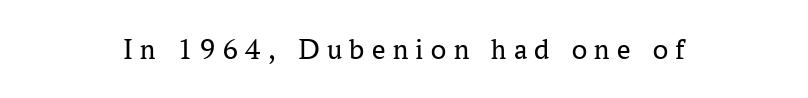
{"serif": "yes", "italic": "no", "bold": "no", "weight": "regular", "width": "normal", "stroke_contrast": "medium", "x_height": "medium", "monospaced": "no", "underline": "no", "letter_spacing": "wide", "letter_spacing_em": 0.25, "glyph_px": 30}
